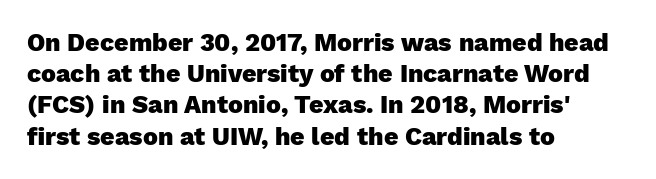
The image shows 25 px bold type, upright; set left-aligned, normal line spacing (1.25x), normal letter spacing, not underlined.
